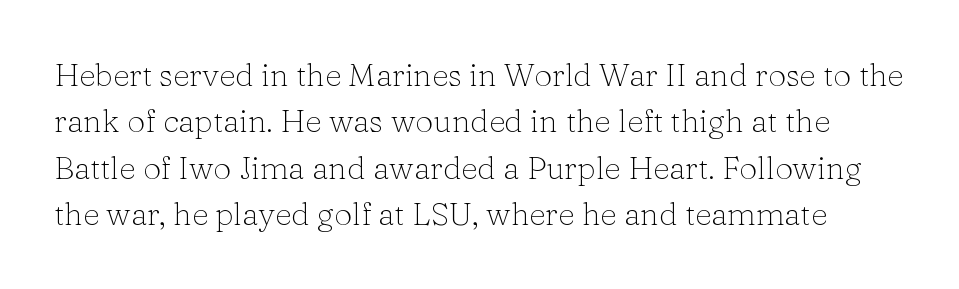
{"serif": "yes", "italic": "no", "bold": "no", "weight": "light", "width": "normal", "stroke_contrast": "low", "x_height": "medium", "monospaced": "no", "underline": "no", "line_spacing": "normal", "line_spacing_ratio": 1.45, "letter_spacing": "normal", "letter_spacing_em": 0.0, "glyph_px": 32}
